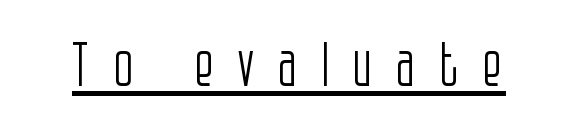
Q: Is the text bold? A: No.
Q: Is the text italic (slanted)? A: No, it is upright.
Q: Is the typeface a serif or a sans-serif typeface? A: Sans-serif.
Q: Is the text underlined? A: Yes.
Q: Is the spacing between letters normal or unusually wide? A: Unusually wide.
Q: Width (condensed, normal, or wide)? A: Condensed.
Q: Stroke contrast? A: Low.
Q: x-height? A: Large.
Q: Monospaced? A: No.
